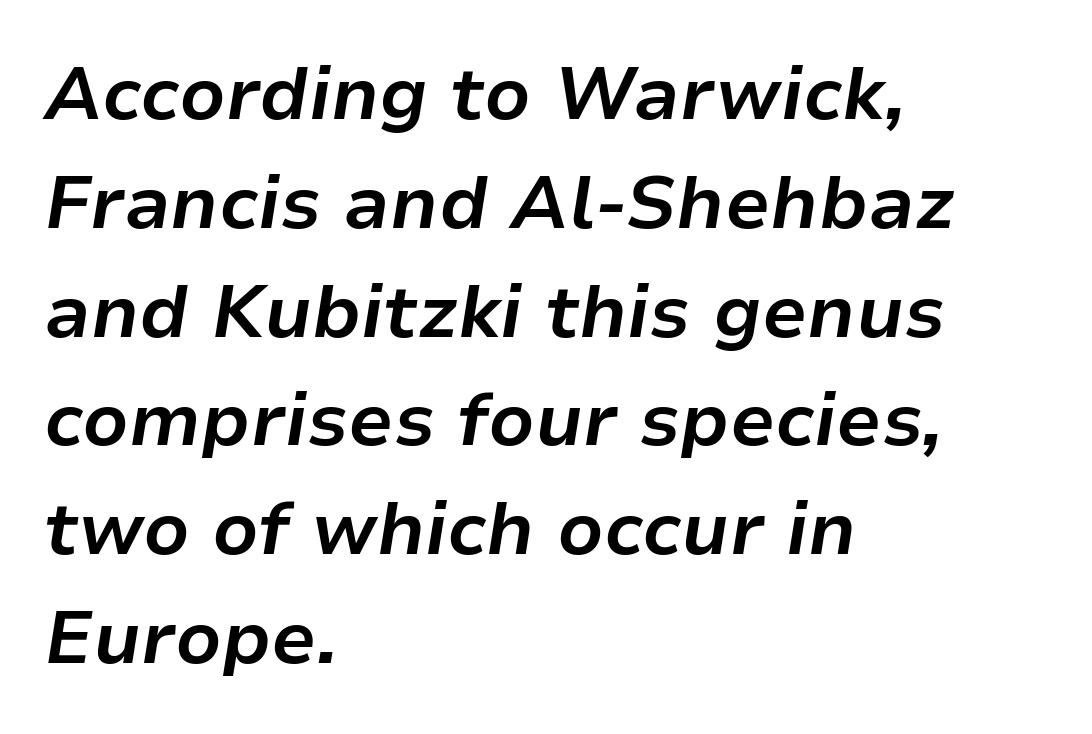
The image shows 74 px bold type, italic (leaning right); set left-aligned, normal line spacing (1.47x), normal letter spacing, not underlined; low stroke contrast and a medium x-height.
